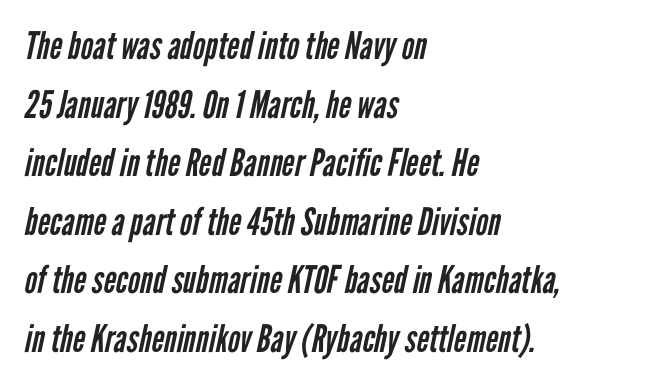
No extra tracking has been applied to these lines. Think of a printed novel: that variable character pitch is what you see here. Are there feet on the stems? There aren't — it's a sans. These lines stack with their left ends in a neat column. No extra ink here — the face is not bold. The gap between lines stays unmarked.
